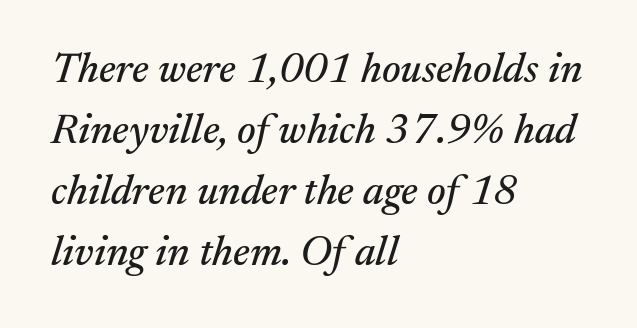
The image shows 42 px serif type, italic (leaning right); set left-aligned, normal line spacing (1.45x), normal letter spacing, not underlined; medium stroke contrast and a medium x-height.
